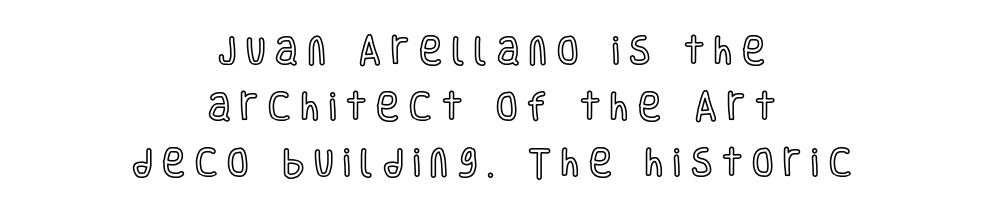
{"italic": "no", "width": "condensed", "x_height": "large", "monospaced": "no", "underline": "no", "align": "center", "line_spacing_ratio": 1.81, "letter_spacing": "wide", "letter_spacing_em": 0.32, "glyph_px": 31}
